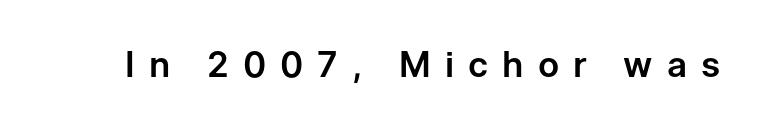
Q: Is the text italic (slanted)? A: No, it is upright.
Q: Is the typeface a serif or a sans-serif typeface? A: Sans-serif.
Q: Is the text underlined? A: No.
Q: Is the spacing between letters normal or unusually wide? A: Unusually wide.
Q: Width (condensed, normal, or wide)? A: Normal.
Q: Stroke contrast? A: Low.
Q: x-height? A: Medium.
Q: Monospaced? A: No.
